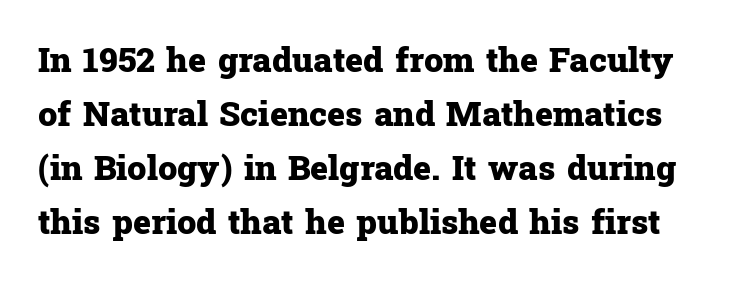
The image shows 34 px heavy serif type, upright; set normal line spacing (1.59x), normal letter spacing, not underlined; low stroke contrast and a medium x-height.
